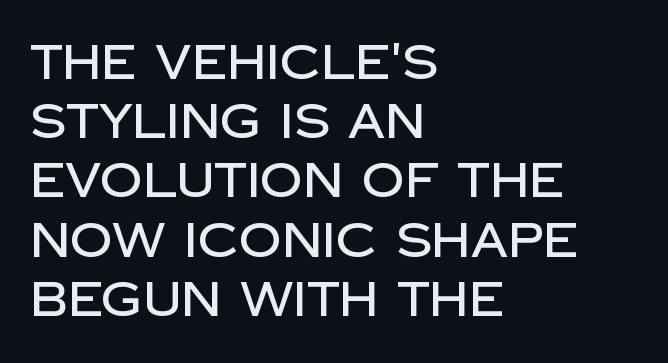
Q: Is the text italic (slanted)? A: No, it is upright.
Q: Is the typeface a serif or a sans-serif typeface? A: Sans-serif.
Q: Is the text underlined? A: No.
Q: How is the paragraph aligned? A: Left-aligned.
Q: Is the spacing between letters normal or unusually wide? A: Normal.
Q: Is the spacing between lines tight, normal or loose? A: Normal.
Q: Width (condensed, normal, or wide)? A: Normal.
Q: Stroke contrast? A: Low.
Q: x-height? A: Large.
Q: Monospaced? A: No.
